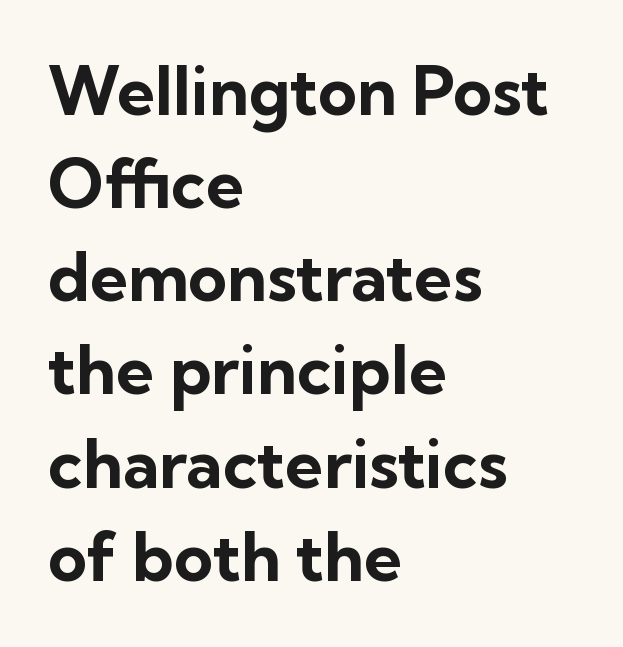
The image shows 67 px bold sans-serif type, upright; set left-aligned, normal line spacing (1.39x), normal letter spacing, not underlined; low stroke contrast and a medium x-height.
